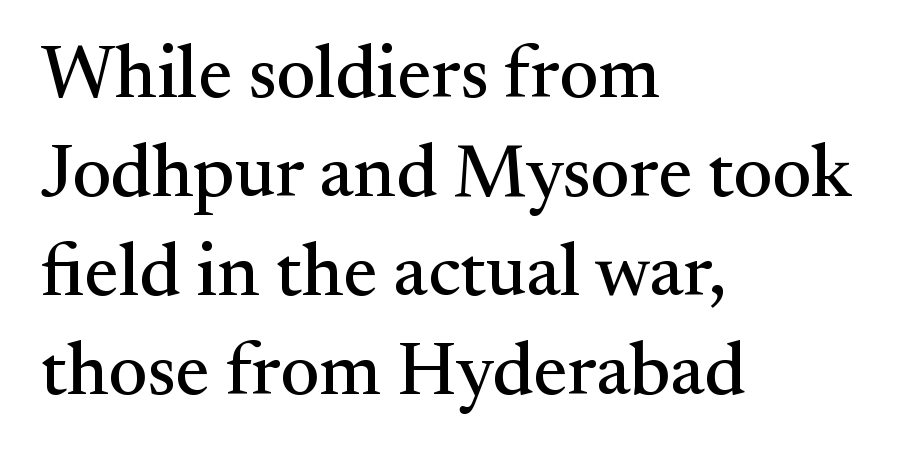
The image shows 75 px serif type, upright; set left-aligned, normal line spacing (1.32x), normal letter spacing, not underlined; medium stroke contrast and a small x-height.
